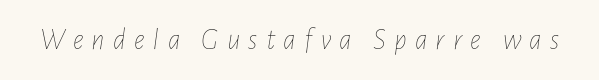
Q: Is the text bold? A: No.
Q: Is the text italic (slanted)? A: Yes, it leans right by about 7 degrees.
Q: Is the text underlined? A: No.
Q: Is the spacing between letters normal or unusually wide? A: Unusually wide.
Q: Width (condensed, normal, or wide)? A: Condensed.
Q: Stroke contrast? A: Low.
Q: x-height? A: Medium.
Q: Monospaced? A: No.
